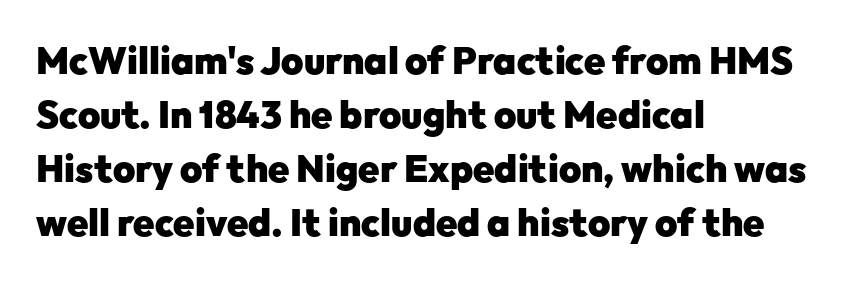
The image shows 38 px heavy sans-serif type, upright; set left-aligned, normal line spacing (1.42x), normal letter spacing, not underlined; low stroke contrast and a medium x-height.
